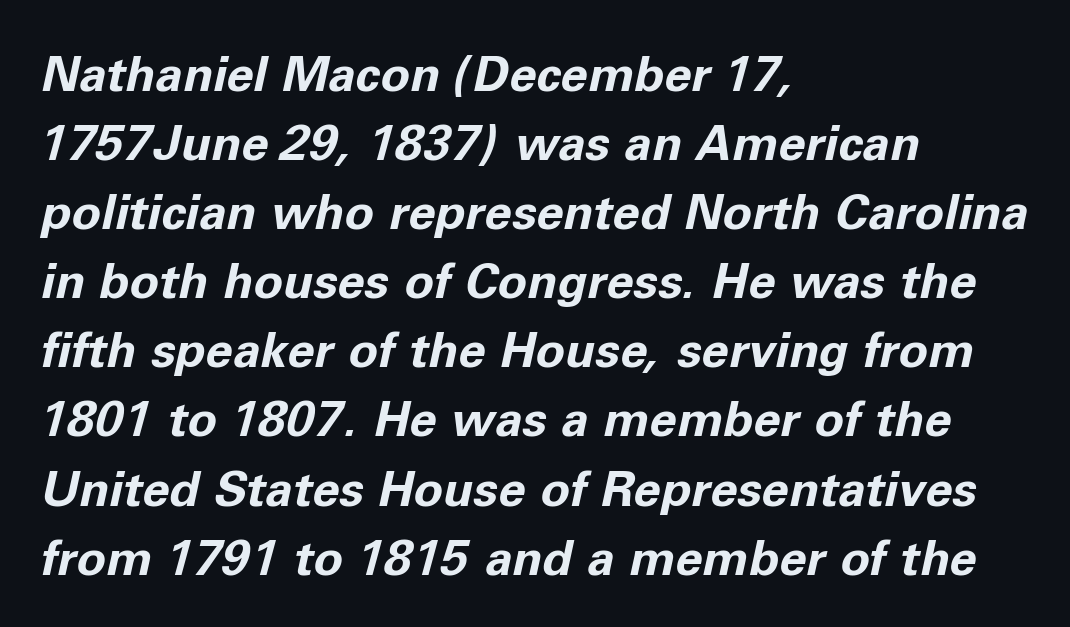
Line beginnings align vertically; line endings do not. These lines are rendered in a variable-pitch font. Is the type bold? Yes — the strokes are clearly thick and heavy. The gap between lines stays unmarked. Style check: oblique. Characters follow at the spacing the type designer built in.
